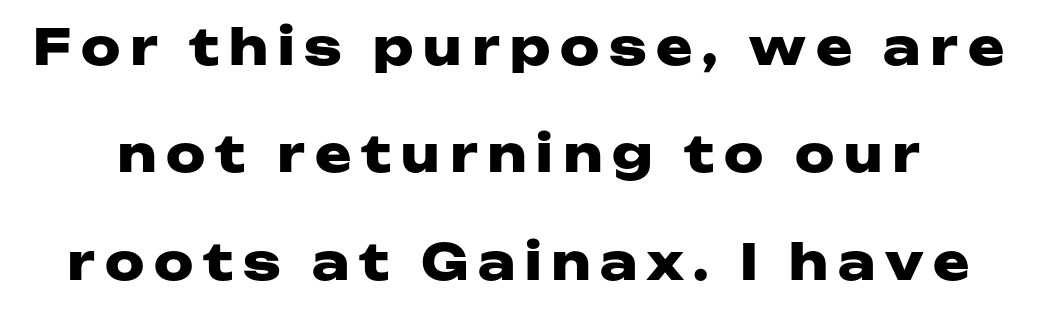
This sample uses a sans-serif face. Is there much room between lines? Yes — plenty of vertical air separates them. The words here are not underlined. The horizontal fit of the characters is loose and conspicuously gappy. Every letter is thick-stroked: bold, no question. Unlike italic type, these characters show no tilt at all.
